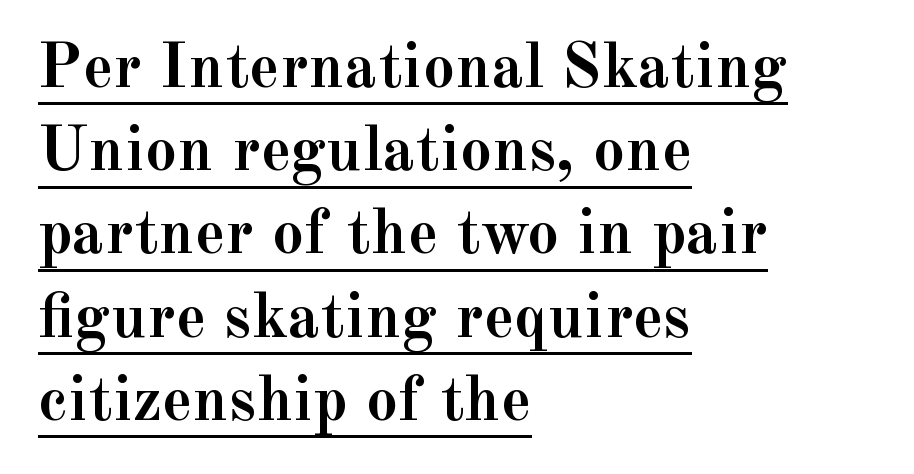
All the whitespace from short lines collects on the right. The letters are bold, with thick, heavy strokes. Ascenders rise straight up at ninety degrees. Regarding serifs, this sample has them. Is there much room between lines? A standard amount, neither cramped nor airy.
